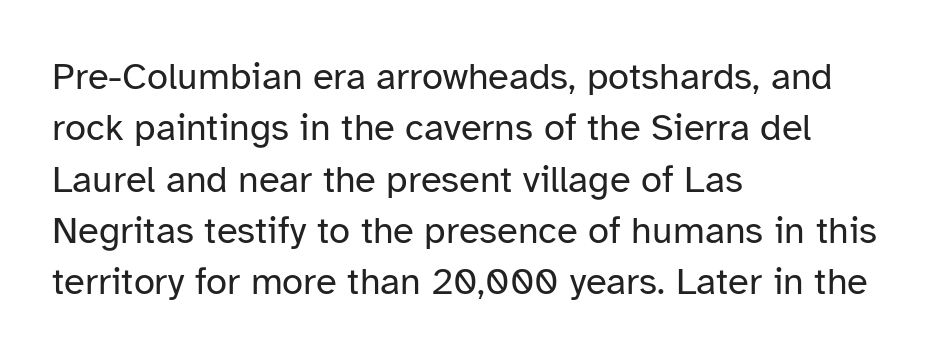
{"serif": "no", "italic": "no", "bold": "no", "weight": "regular", "width": "normal", "stroke_contrast": "low", "x_height": "medium", "monospaced": "no", "underline": "no", "align": "left", "line_spacing": "normal", "line_spacing_ratio": 1.35, "letter_spacing": "normal", "letter_spacing_em": 0.0, "glyph_px": 38}
